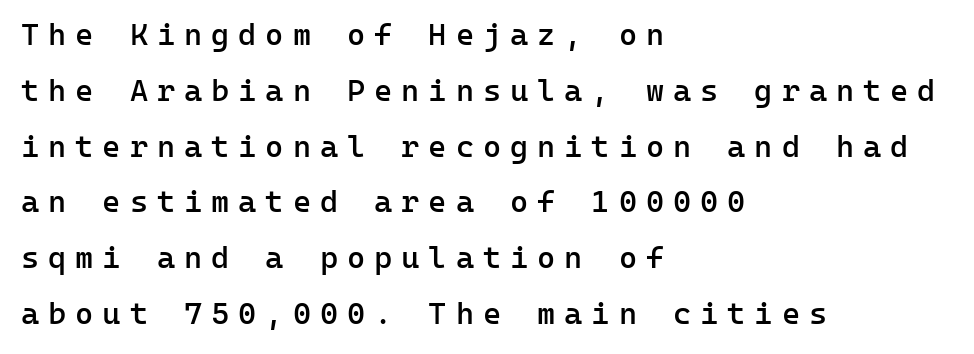
{"serif": "no", "italic": "no", "bold": "semi", "weight": "semibold", "width": "normal", "stroke_contrast": "low", "x_height": "medium", "monospaced": "yes", "underline": "no", "align": "left", "line_spacing_ratio": 1.8, "letter_spacing": "wide", "letter_spacing_em": 0.29, "glyph_px": 31}
